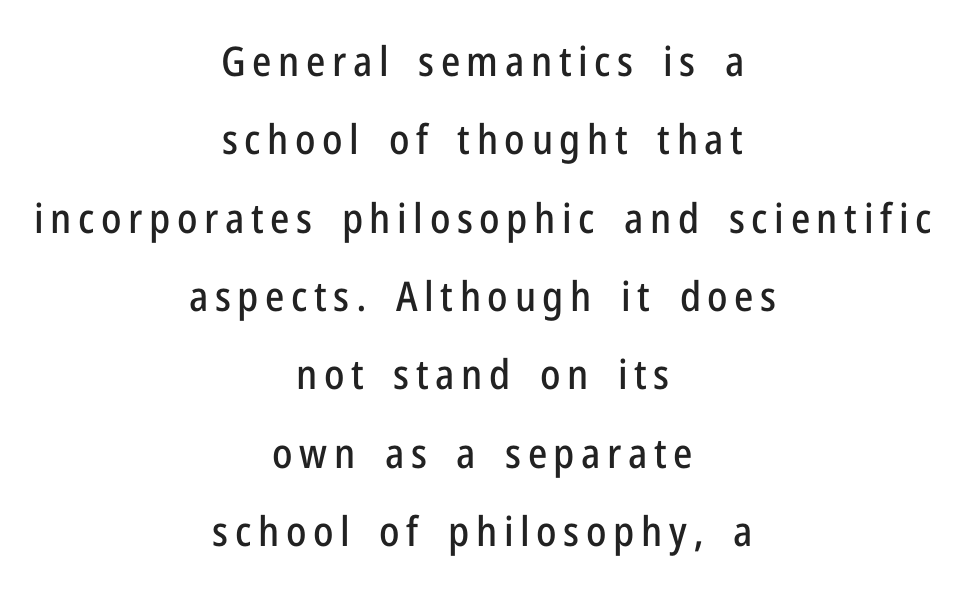
The image shows 41 px condensed sans-serif type, upright; set centered, loose line spacing (1.91x), not underlined; low stroke contrast and a medium x-height.
